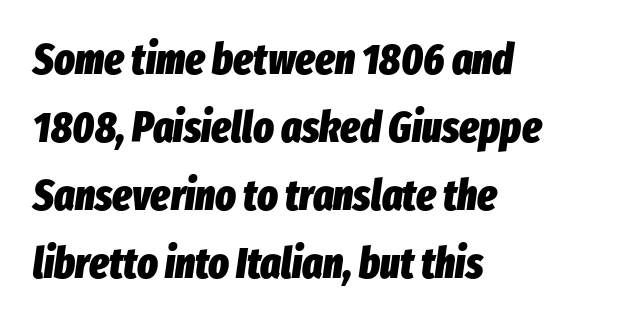
Q: Is the text bold? A: Yes.
Q: Is the text italic (slanted)? A: Yes, it leans right by about 8 degrees.
Q: Is the text underlined? A: No.
Q: How is the paragraph aligned? A: Left-aligned.
Q: Is the spacing between letters normal or unusually wide? A: Normal.
Q: Is the spacing between lines tight, normal or loose? A: Normal.
Q: Width (condensed, normal, or wide)? A: Condensed.
Q: Stroke contrast? A: Low.
Q: x-height? A: Medium.
Q: Monospaced? A: No.
